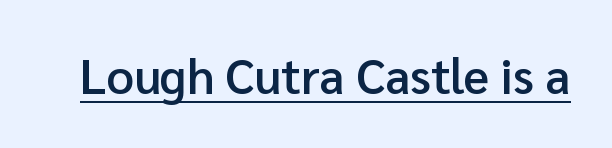
{"serif": "no", "italic": "no", "bold": "semi", "weight": "semibold", "width": "normal", "stroke_contrast": "low", "x_height": "medium", "monospaced": "no", "underline": "yes", "letter_spacing": "normal", "letter_spacing_em": 0.0, "glyph_px": 48}
